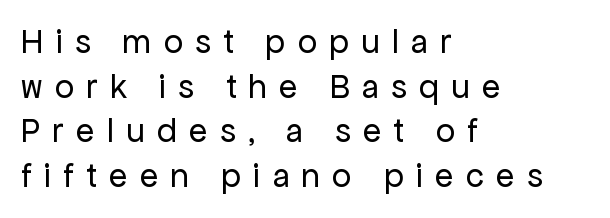
The image shows 34 px regular-weight sans-serif type, upright; set left-aligned, normal line spacing (1.31x), unusually wide letter spacing (+0.36 em), not underlined; low stroke contrast and a medium x-height.
